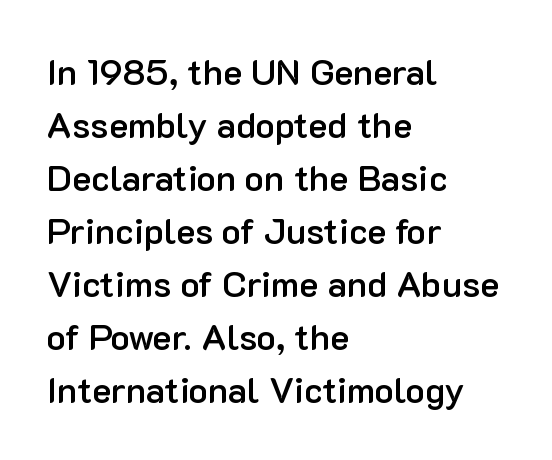
These lines sit exactly where default settings would place them. This is the in-between weight designers call semibold or demi. The strip under each line holds only bare page. Are there feet on the stems? There aren't — it's a sans. This rendering leaves character spacing at its baseline value. The setting favours the left margin, as ordinary paragraphs usually do.
